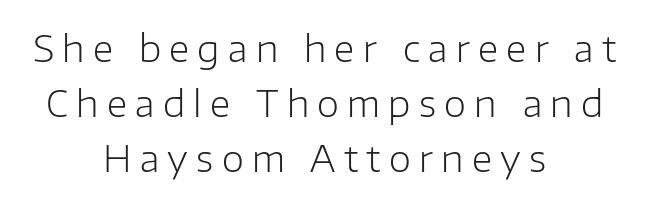
The image shows 36 px light sans-serif type, upright; set centered, normal line spacing (1.53x), unusually wide letter spacing (+0.23 em), not underlined; low stroke contrast and a medium x-height.
